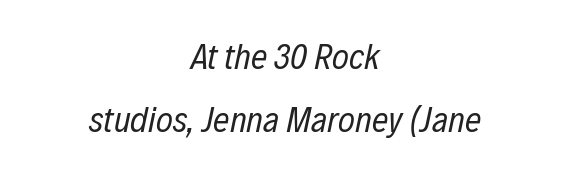
{"italic": "yes", "lean": "right", "slant_degrees": 12, "bold": "no", "weight": "regular", "width": "condensed", "stroke_contrast": "low", "x_height": "medium", "monospaced": "no", "underline": "no", "align": "center", "line_spacing_ratio": 1.74, "letter_spacing": "normal", "letter_spacing_em": 0.0, "glyph_px": 36}
